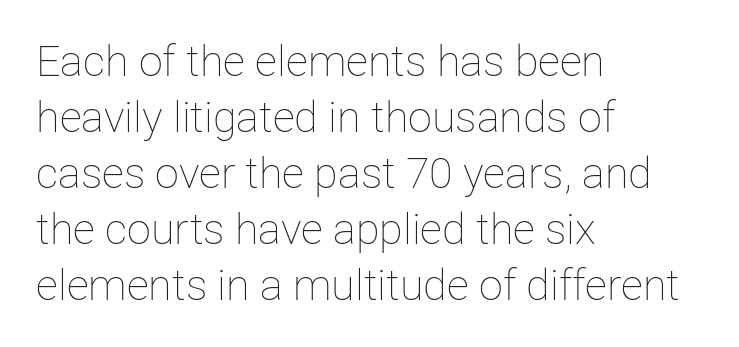
The cut favours lightness, reaching ordinary text weight at its darkest. Regarding leading, the lines here are spaced in the standard way. Ascenders rise straight up at ninety degrees. This sample has the flowing, uneven cadence of proportional lettering. The lines are quadded left. Only glyphs here, with clear space below each row.
